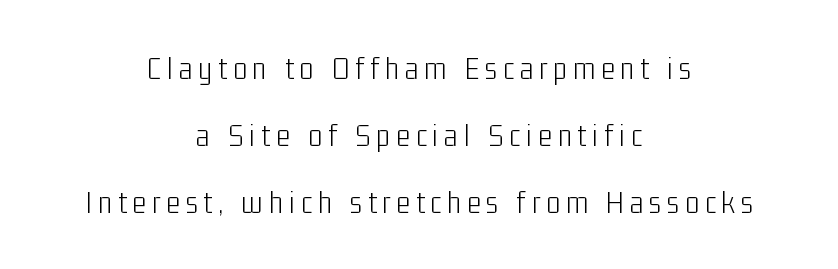
The image shows 33 px light, condensed sans-serif type, upright; set centered, loose line spacing (2.03x), not underlined; low stroke contrast and a medium x-height.
